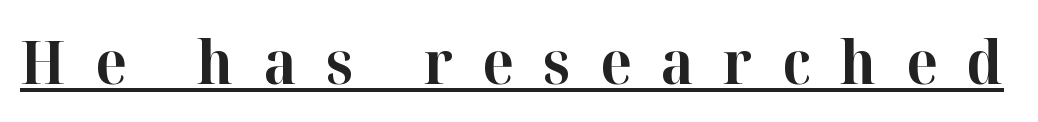
{"serif": "yes", "italic": "no", "bold": "yes", "weight": "bold", "width": "normal", "stroke_contrast": "high", "x_height": "medium", "monospaced": "no", "underline": "yes", "letter_spacing": "wide", "letter_spacing_em": 0.5, "glyph_px": 59}
